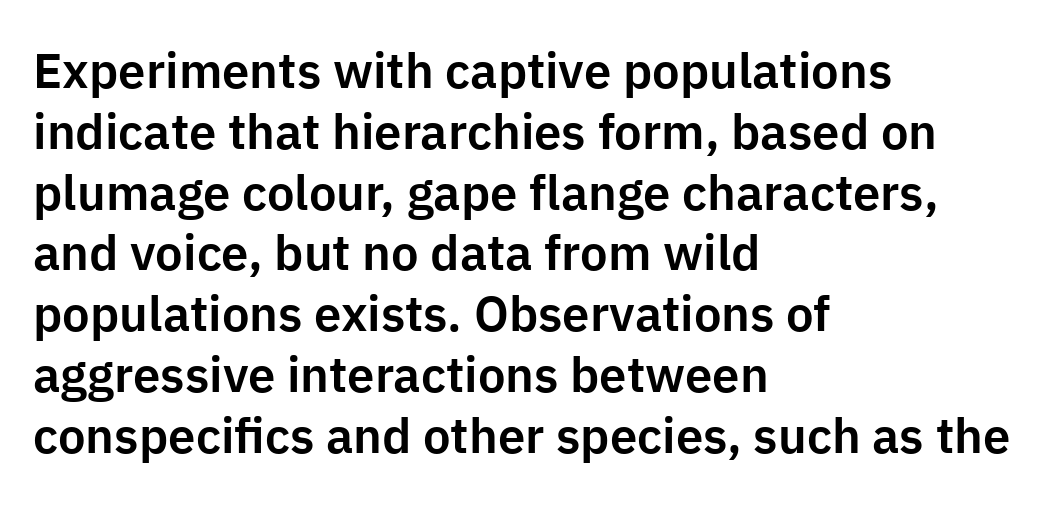
The image shows 49 px sans-serif type, upright; set left-aligned, line spacing 1.24x, normal letter spacing, not underlined; low stroke contrast and a medium x-height.
